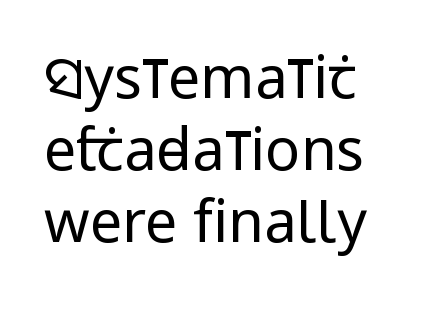
Q: Is the text bold? A: No.
Q: Is the text italic (slanted)? A: No, it is upright.
Q: Is the typeface a serif or a sans-serif typeface? A: Sans-serif.
Q: Is the text underlined? A: No.
Q: How is the paragraph aligned? A: Left-aligned.
Q: Is the spacing between letters normal or unusually wide? A: Normal.
Q: Width (condensed, normal, or wide)? A: Condensed.
Q: Stroke contrast? A: Low.
Q: x-height? A: Large.
Q: Monospaced? A: No.
